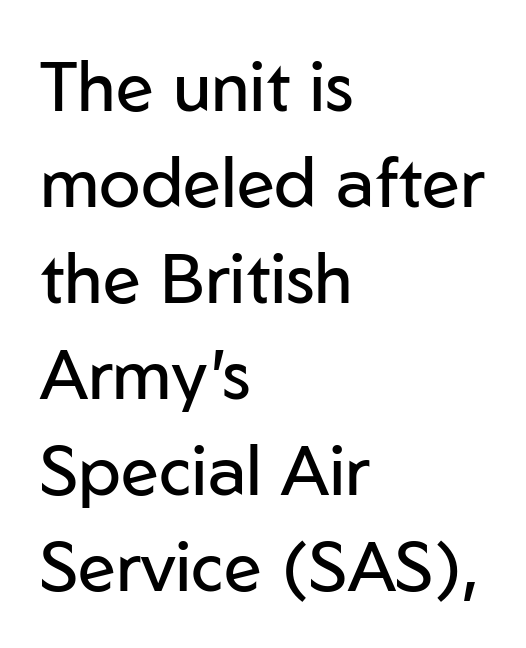
Q: Is the text bold? A: No.
Q: Is the text italic (slanted)? A: No, it is upright.
Q: Is the typeface a serif or a sans-serif typeface? A: Sans-serif.
Q: Is the text underlined? A: No.
Q: How is the paragraph aligned? A: Left-aligned.
Q: Is the spacing between letters normal or unusually wide? A: Normal.
Q: Is the spacing between lines tight, normal or loose? A: Normal.
Q: Width (condensed, normal, or wide)? A: Normal.
Q: Stroke contrast? A: Low.
Q: x-height? A: Medium.
Q: Monospaced? A: No.
